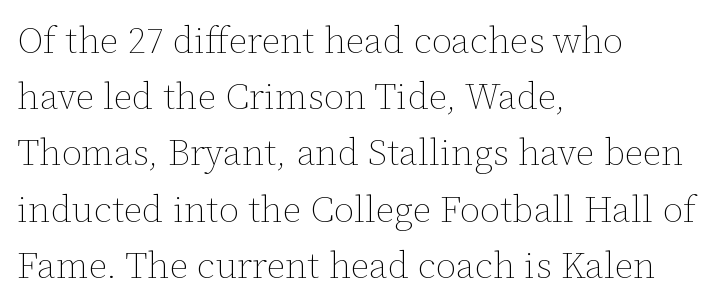
Reading down the block, your eye returns to a fixed left position each line. Vertical stems look standard width or narrower in stroke. Underline: absent. This rendering leaves character spacing at its baseline value. The face used here is proportionally spaced, like ordinary book or web type.
